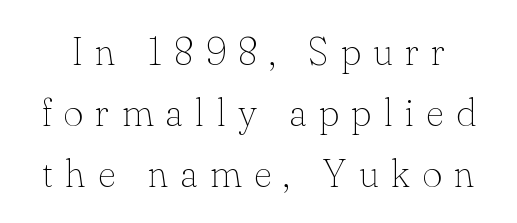
Each letter keeps its own natural width here, so spacing adapts to shape. Lines of text with bare space underneath. In terms of leading, this rendering sits right in the middle. The typography opts for an upright posture over an oblique one. A typesetter would label this face a serif. The letters are spread apart with noticeably loose tracking.
